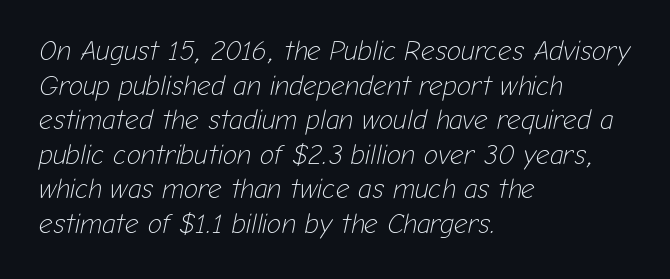
{"italic": "yes", "lean": "right", "slant_degrees": 12, "bold": "no", "underline": "no", "align": "left", "line_spacing": "normal", "line_spacing_ratio": 1.28, "letter_spacing": "normal", "letter_spacing_em": 0.0, "glyph_px": 27}
